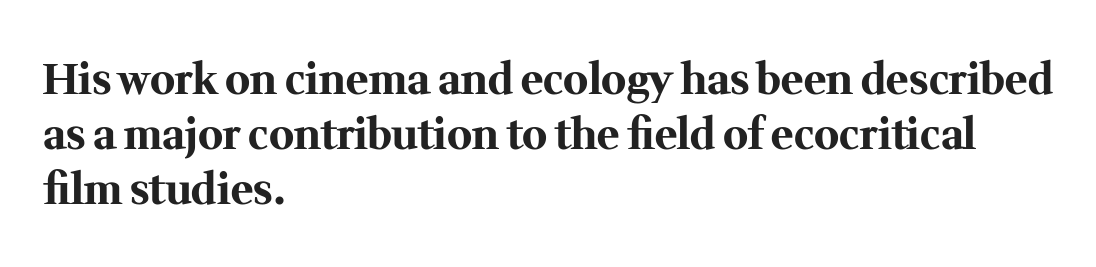
Q: Is the text bold? A: Yes.
Q: Is the text italic (slanted)? A: No, it is upright.
Q: Is the typeface a serif or a sans-serif typeface? A: Serif.
Q: Is the text underlined? A: No.
Q: How is the paragraph aligned? A: Left-aligned.
Q: Is the spacing between letters normal or unusually wide? A: Normal.
Q: Is the spacing between lines tight, normal or loose? A: Normal.
Q: Width (condensed, normal, or wide)? A: Normal.
Q: Stroke contrast? A: Medium.
Q: x-height? A: Medium.
Q: Monospaced? A: No.
